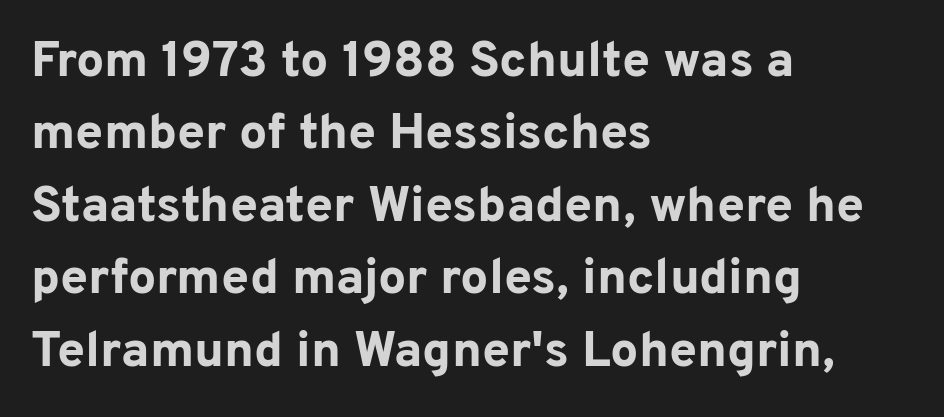
The image shows 50 px bold sans-serif type, upright; set left-aligned, normal line spacing (1.45x), normal letter spacing, not underlined; low stroke contrast and a medium x-height.
